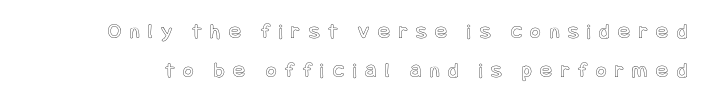
The image shows 22 px text type, upright; set line spacing 1.79x, unusually wide letter spacing (+0.4 em), not underlined.
